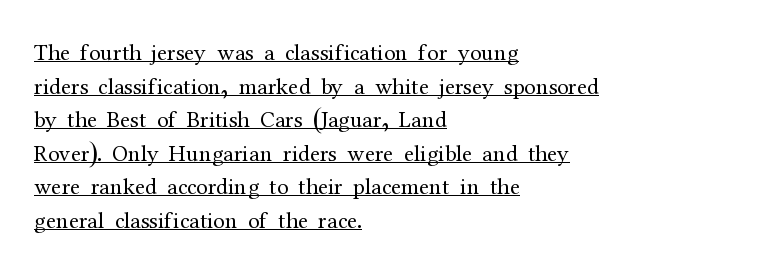
{"italic": "no", "bold": "no", "underline": "yes", "align": "left", "line_spacing": "normal", "line_spacing_ratio": 1.46, "letter_spacing": "normal", "letter_spacing_em": 0.0, "glyph_px": 23}
